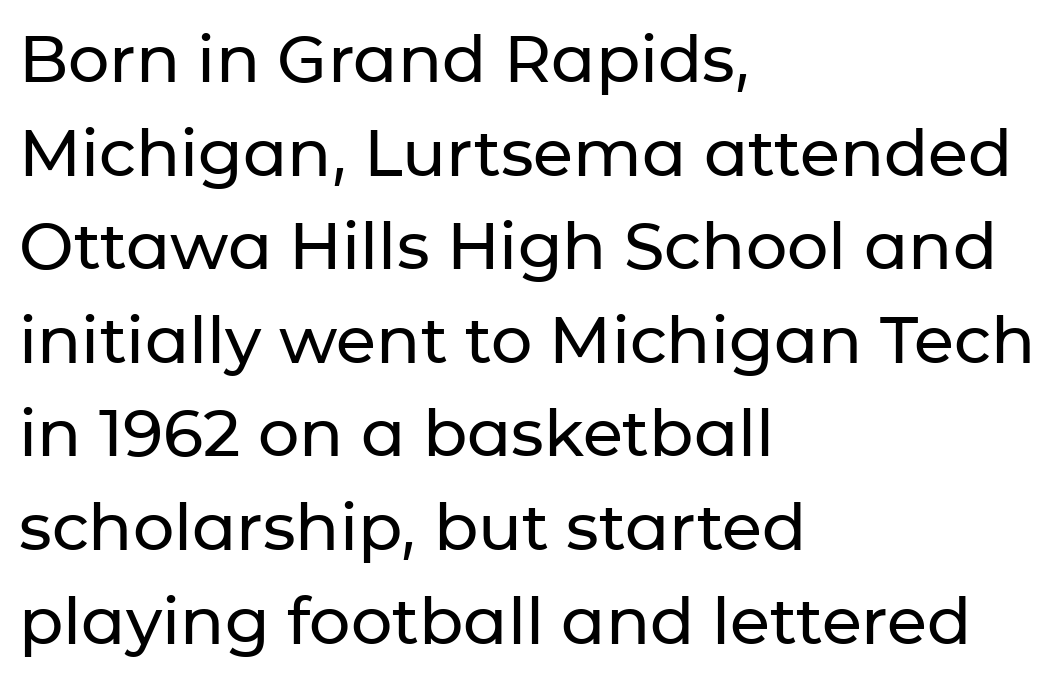
Q: Is the text italic (slanted)? A: No, it is upright.
Q: Is the typeface a serif or a sans-serif typeface? A: Sans-serif.
Q: Is the text underlined? A: No.
Q: How is the paragraph aligned? A: Left-aligned.
Q: Is the spacing between letters normal or unusually wide? A: Normal.
Q: Is the spacing between lines tight, normal or loose? A: Normal.
Q: Width (condensed, normal, or wide)? A: Normal.
Q: Stroke contrast? A: Low.
Q: x-height? A: Medium.
Q: Monospaced? A: No.
